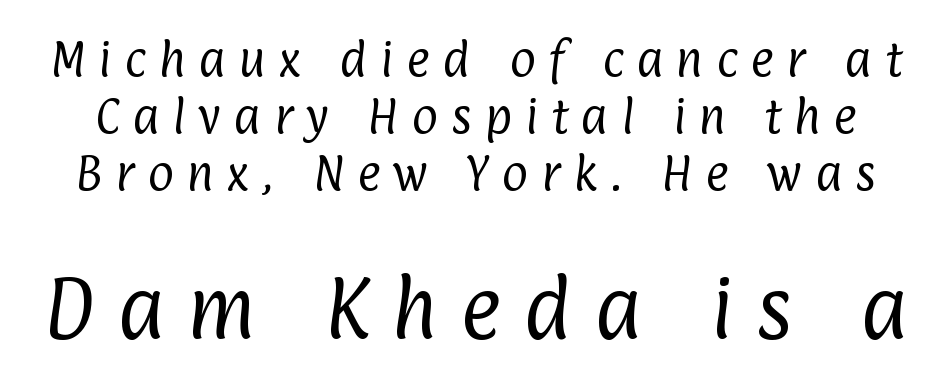
The image shows 70 px regular-weight, condensed sans-serif type; set normal line spacing (1.43x), unusually wide letter spacing (+0.32 em), not underlined; the second (bottom) block is 1.75x larger; low stroke contrast and a medium x-height.
